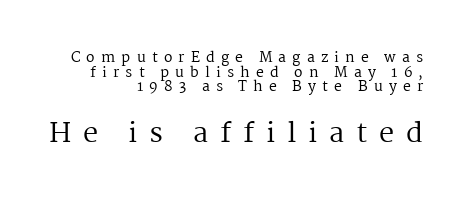
The space between consecutive lines is stingy. Unlike italic type, these characters show no tilt at all. You get the small type first, then a jump to larger type. Lines of text with bare space underneath. Characters follow at a spacing far wider than the type designer built in. These lines stack with their right ends in a neat column.
